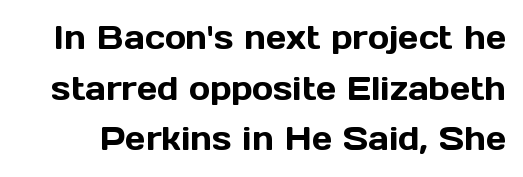
The space beneath each line is pristine and unruled. There is no visible air inserted between adjacent glyphs. Character widths vary here, with narrow letters taking less room than wide ones. Does the lettering tilt? It doesn't — this is upright.
